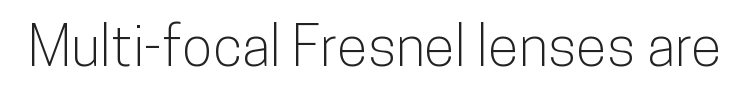
The image shows 56 px condensed sans-serif type, upright; set normal letter spacing, not underlined; low stroke contrast and a medium x-height.
